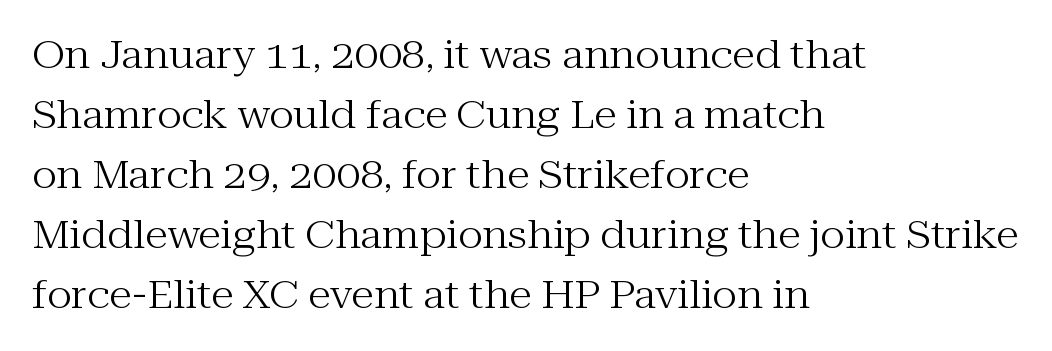
The image shows 38 px regular-weight serif type, upright; set left-aligned, normal line spacing (1.58x), normal letter spacing, not underlined; medium stroke contrast and a medium x-height.
